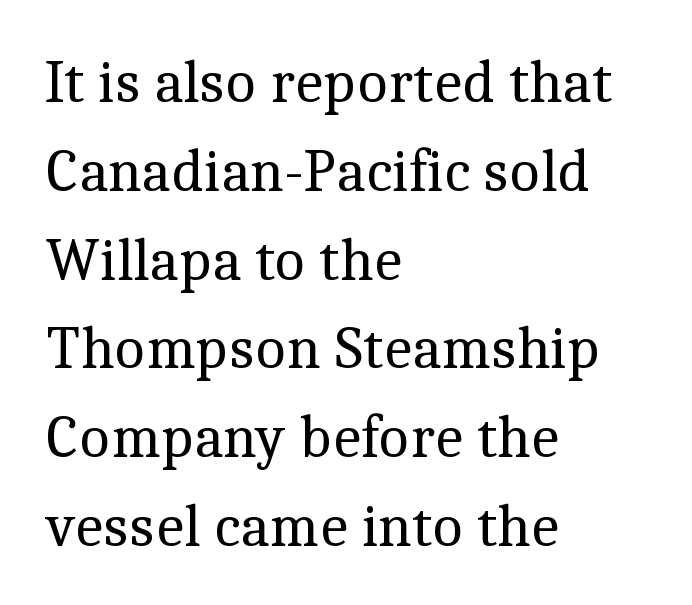
Q: Is the text bold? A: No.
Q: Is the text italic (slanted)? A: No, it is upright.
Q: Is the typeface a serif or a sans-serif typeface? A: Serif.
Q: Is the text underlined? A: No.
Q: How is the paragraph aligned? A: Left-aligned.
Q: Is the spacing between letters normal or unusually wide? A: Normal.
Q: Is the spacing between lines tight, normal or loose? A: Normal.
Q: Width (condensed, normal, or wide)? A: Normal.
Q: x-height? A: Medium.
Q: Monospaced? A: No.
